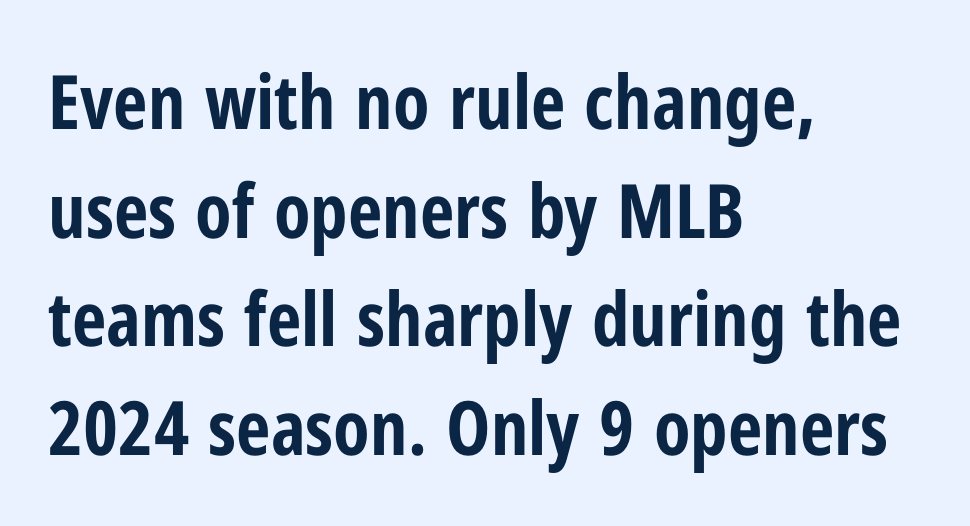
Q: Is the text bold? A: Yes.
Q: Is the text italic (slanted)? A: No, it is upright.
Q: Is the typeface a serif or a sans-serif typeface? A: Sans-serif.
Q: Is the text underlined? A: No.
Q: How is the paragraph aligned? A: Left-aligned.
Q: Is the spacing between letters normal or unusually wide? A: Normal.
Q: Is the spacing between lines tight, normal or loose? A: Normal.
Q: Width (condensed, normal, or wide)? A: Condensed.
Q: Stroke contrast? A: Low.
Q: x-height? A: Medium.
Q: Monospaced? A: No.
